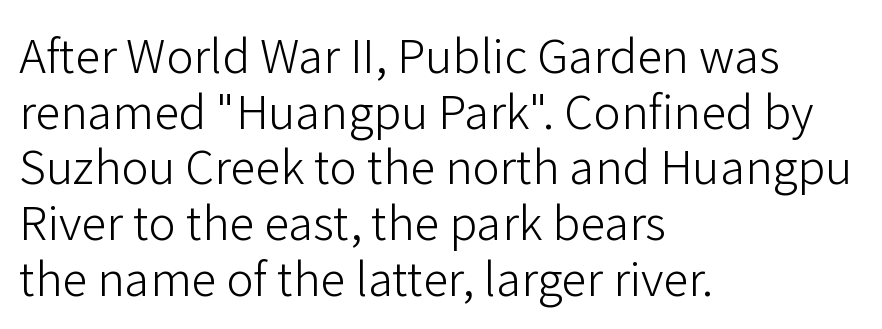
Q: Is the text bold? A: No.
Q: Is the text italic (slanted)? A: No, it is upright.
Q: Is the typeface a serif or a sans-serif typeface? A: Sans-serif.
Q: Is the text underlined? A: No.
Q: How is the paragraph aligned? A: Left-aligned.
Q: Is the spacing between letters normal or unusually wide? A: Normal.
Q: Width (condensed, normal, or wide)? A: Normal.
Q: Stroke contrast? A: Low.
Q: x-height? A: Medium.
Q: Monospaced? A: No.
